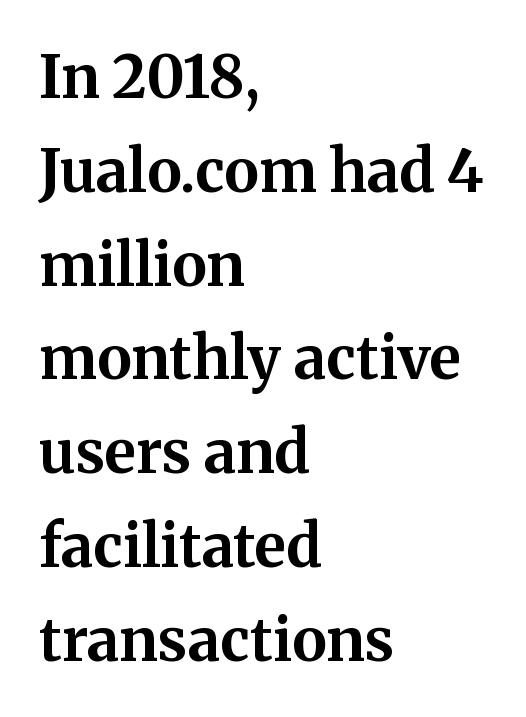
The image shows 59 px bold serif type, upright; set left-aligned, normal line spacing (1.59x), normal letter spacing, not underlined; medium stroke contrast and a medium x-height.
